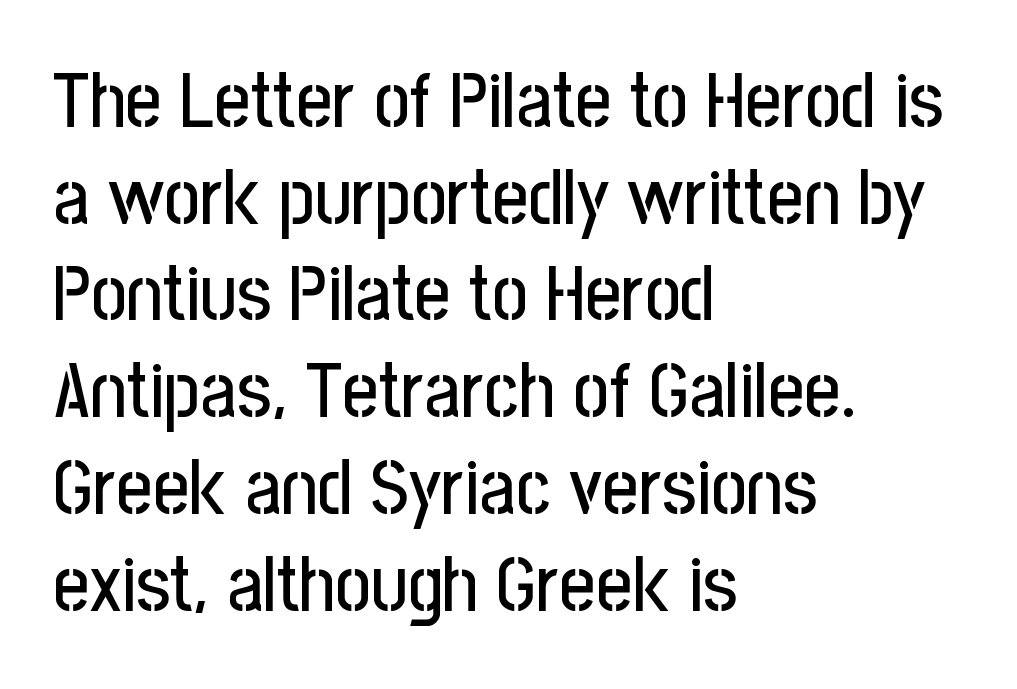
The typesetter chose a ragged-right arrangement here. The typography opts for an upright posture over an oblique one. Honestly, there is no underline to notice here at all. I'd call this a sans setting — the letters go barefoot. The type is set solid horizontally, with unmodified tracking.
